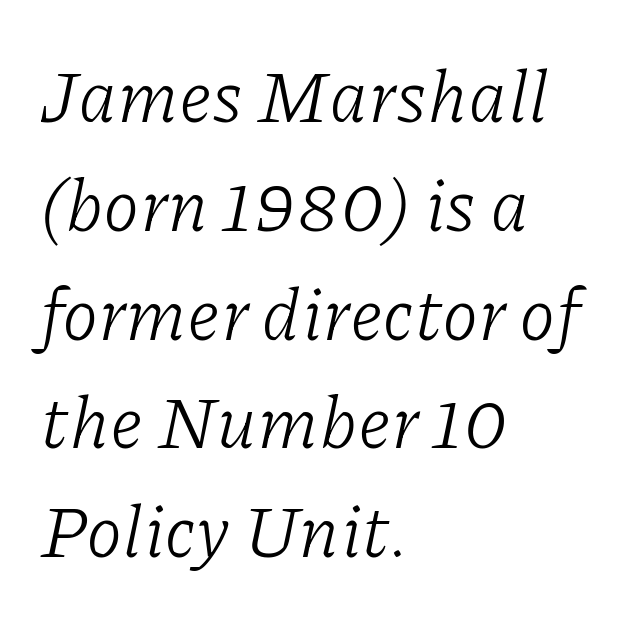
Q: Is the text bold? A: No.
Q: Is the text italic (slanted)? A: Yes, it leans right by about 11 degrees.
Q: Is the typeface a serif or a sans-serif typeface? A: Serif.
Q: Is the text underlined? A: No.
Q: How is the paragraph aligned? A: Left-aligned.
Q: Is the spacing between letters normal or unusually wide? A: Normal.
Q: Is the spacing between lines tight, normal or loose? A: Normal.
Q: Width (condensed, normal, or wide)? A: Normal.
Q: Stroke contrast? A: Low.
Q: x-height? A: Medium.
Q: Monospaced? A: No.
